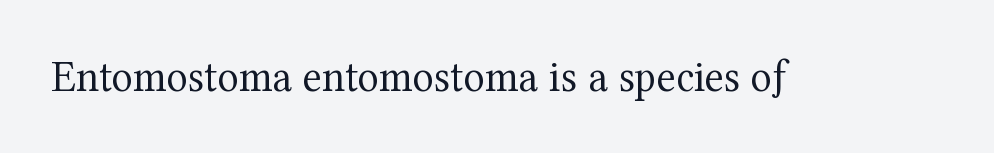
Designer's note — italics off, roman on. Is this a sans? No — the strokes have serifs. Quick note: underline off. This sample uses plain, unmodified letter spacing. Is this a fixed-width face? No — the glyphs have proportional, varying widths.
